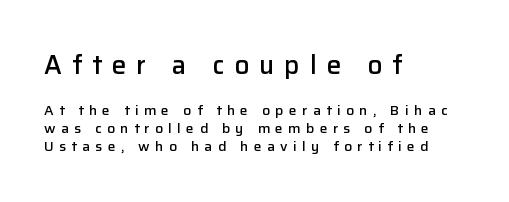
{"italic": "no", "bold": "semi", "underline": "no", "align": "left", "line_spacing": "normal", "line_spacing_ratio": 1.3, "letter_spacing": "wide", "letter_spacing_em": 0.38, "larger_block": "first", "size_ratio": 1.86, "glyph_px": 26}
